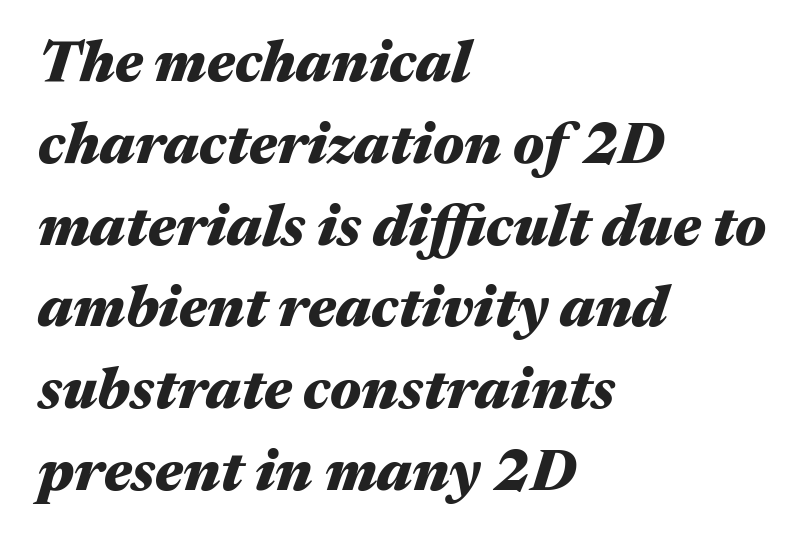
The baseline area is clear. Here the glyphs are tracked normally, forming tight word shapes. This sample keeps an unexceptional amount of space between lines. A student would call this left alignment; a typographer would say flush left, rag right. The rendering uses natural spacing where letterforms have individual widths.
